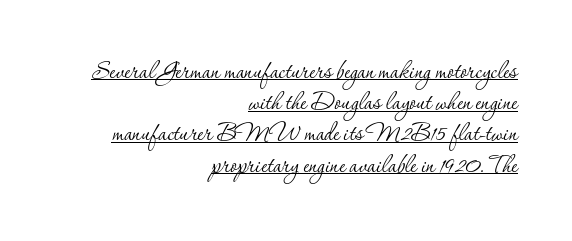
Q: Is the text bold? A: No.
Q: Is the text italic (slanted)? A: Yes.
Q: Is the typeface a serif or a sans-serif typeface? A: Serif.
Q: Is the text underlined? A: Yes.
Q: How is the paragraph aligned? A: Right-aligned.
Q: Is the spacing between letters normal or unusually wide? A: Normal.
Q: Is the spacing between lines tight, normal or loose? A: Tight.
Q: Width (condensed, normal, or wide)? A: Normal.
Q: Stroke contrast? A: Low.
Q: x-height? A: Small.
Q: Monospaced? A: No.
